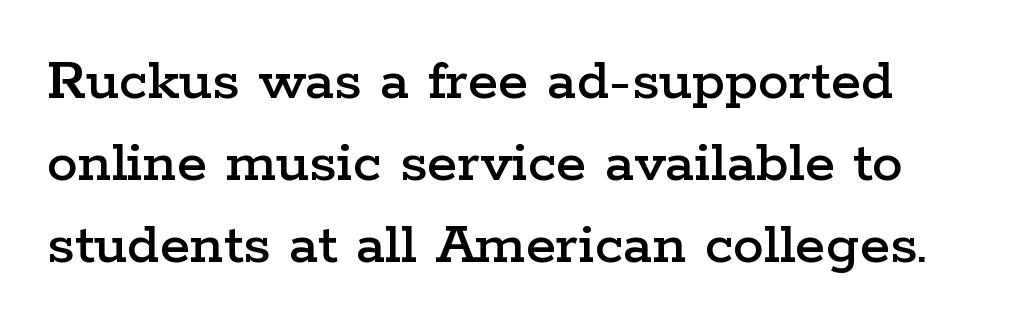
The image shows 62 px wide serif type, upright; set normal line spacing (1.32x), normal letter spacing, not underlined; low stroke contrast and a medium x-height.
